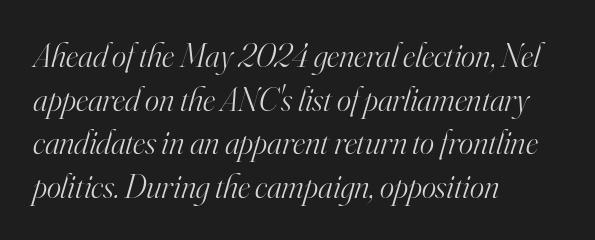
Every character sits at an angle, as italics do. A typesetter would call this leading conventional body-copy spacing. This rendering leaves character spacing at its baseline value. The text block is weighted toward the left margin, trailing off unevenly rightward. The passage shown is not bold in any degree. This is serif lettering, the kind often seen in printed books.
